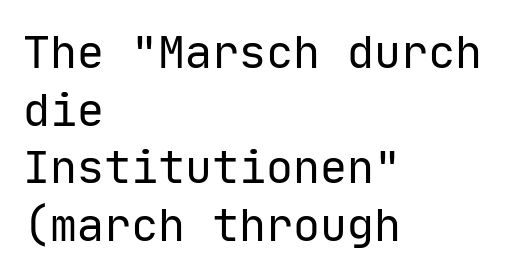
You can tell it's not italic because the verticals are truly vertical. The strokes are not fattened; the text isn't bold. The face used here is monospaced, like something from a code editor. Is this a sans? Yes — the strokes have no serifs.
